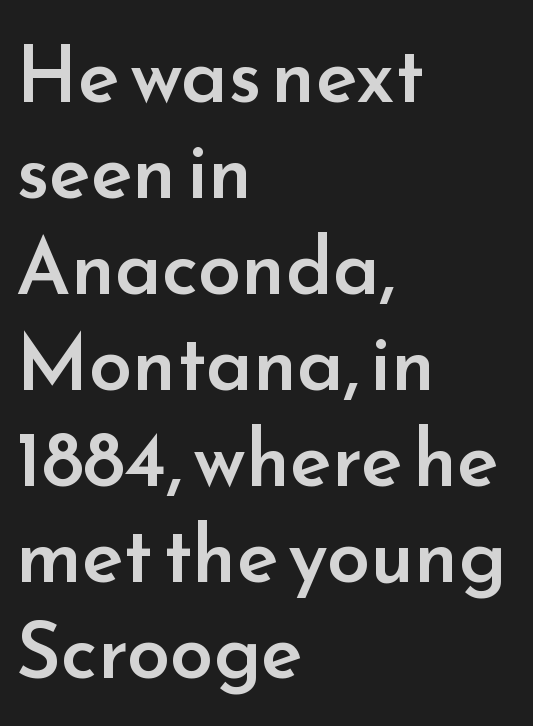
The image shows 78 px semibold sans-serif type, upright; set left-aligned, line spacing 1.23x, normal letter spacing, not underlined; low stroke contrast and a small x-height.
